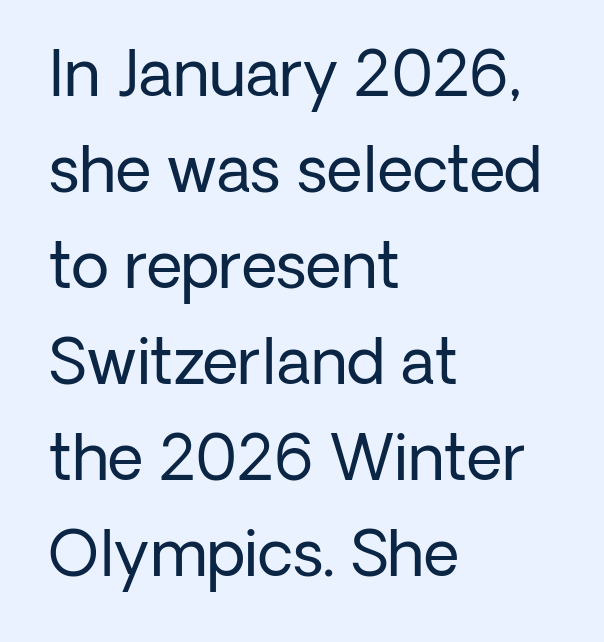
{"serif": "no", "italic": "no", "bold": "no", "weight": "regular", "width": "normal", "stroke_contrast": "low", "x_height": "medium", "monospaced": "no", "underline": "no", "align": "left", "line_spacing": "normal", "line_spacing_ratio": 1.55, "letter_spacing": "normal", "letter_spacing_em": 0.0, "glyph_px": 62}
